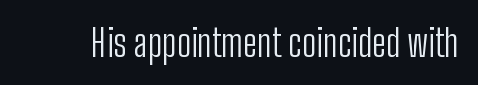
{"serif": "no", "italic": "no", "bold": "no", "weight": "light", "width": "condensed", "stroke_contrast": "low", "x_height": "medium", "monospaced": "no", "underline": "no", "letter_spacing": "normal", "letter_spacing_em": 0.0, "glyph_px": 38}
